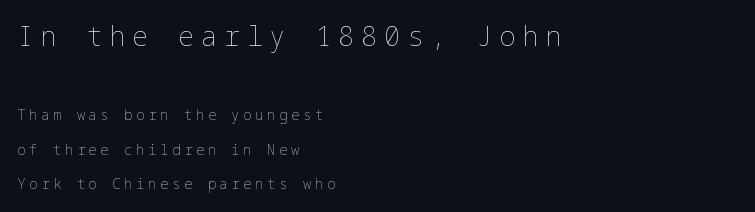
Q: Is the text bold? A: No.
Q: Is the text italic (slanted)? A: No, it is upright.
Q: Is the text underlined? A: No.
Q: How is the paragraph aligned? A: Left-aligned.
Q: Is the spacing between letters normal or unusually wide? A: Unusually wide.
Q: Is the spacing between lines tight, normal or loose? A: Loose.
Q: Which block of text is set in a larger size, the first (top) or the second (bottom)? A: The first (top) one.
